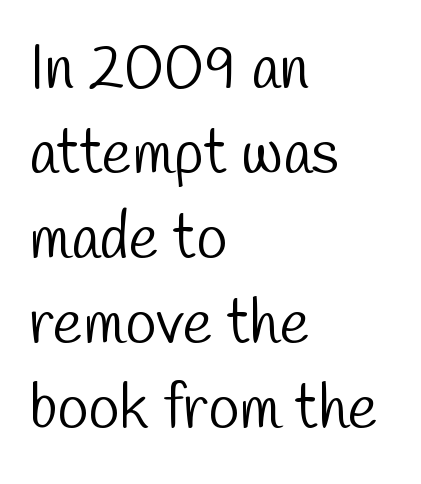
Q: Is the text bold? A: No.
Q: Is the typeface a serif or a sans-serif typeface? A: Sans-serif.
Q: Is the text underlined? A: No.
Q: How is the paragraph aligned? A: Left-aligned.
Q: Is the spacing between letters normal or unusually wide? A: Normal.
Q: Is the spacing between lines tight, normal or loose? A: Normal.
Q: Width (condensed, normal, or wide)? A: Condensed.
Q: Stroke contrast? A: Low.
Q: x-height? A: Medium.
Q: Monospaced? A: No.
